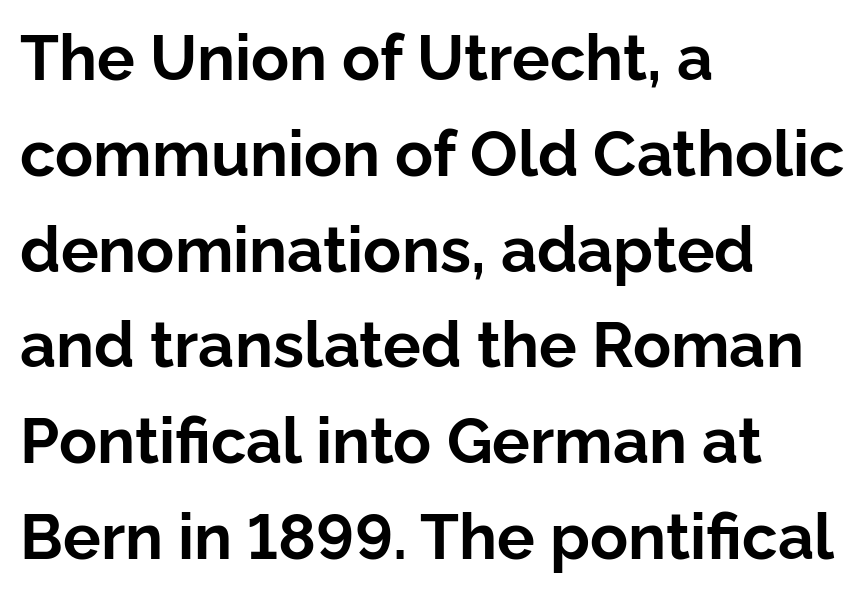
{"serif": "no", "italic": "no", "bold": "yes", "weight": "bold", "width": "normal", "stroke_contrast": "low", "x_height": "medium", "monospaced": "no", "underline": "no", "align": "left", "line_spacing": "normal", "line_spacing_ratio": 1.52, "letter_spacing": "normal", "letter_spacing_em": 0.0, "glyph_px": 63}
